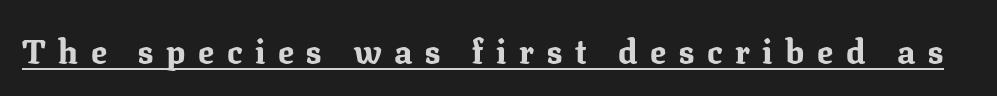
How heavy is the stroke? Heavy — this is a bold. Note: serifs present on the glyphs. Here the designer chose a conventional face with non-uniform glyph widths. The sample's only ornament is a line tracing under the words. A typesetter would mark this as roman, not italic. A typesetter would call this heavily tracked-out type.
